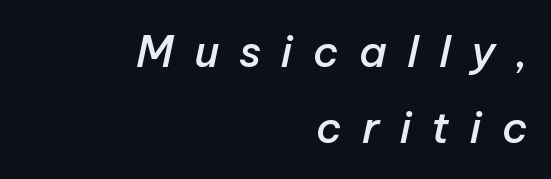
{"italic": "yes", "lean": "right", "slant_degrees": 12, "bold": "semi", "weight": "semibold", "width": "normal", "stroke_contrast": "low", "x_height": "medium", "monospaced": "no", "underline": "no", "align": "right", "line_spacing_ratio": 1.76, "letter_spacing": "wide", "letter_spacing_em": 0.47, "glyph_px": 43}
